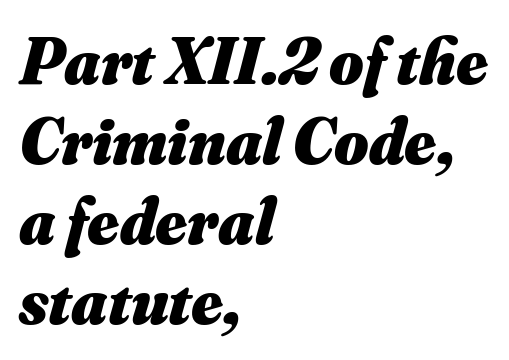
{"italic": "yes", "lean": "right", "slant_degrees": 16, "bold": "yes", "weight": "heavy", "width": "normal", "stroke_contrast": "medium", "x_height": "small", "monospaced": "no", "underline": "no", "align": "left", "line_spacing_ratio": 1.21, "letter_spacing": "normal", "letter_spacing_em": 0.0, "glyph_px": 66}
